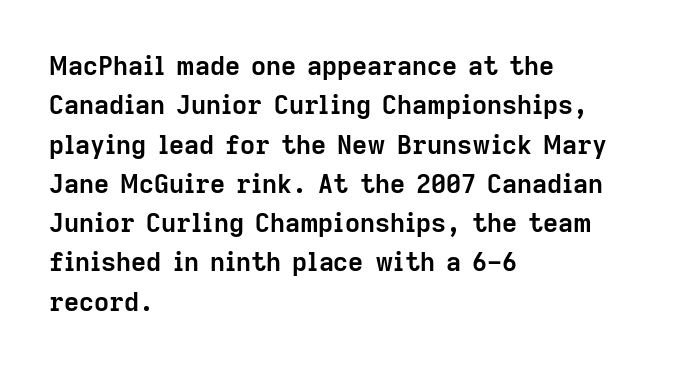
The image shows 26 px bold type, upright; set left-aligned, normal line spacing (1.51x), normal letter spacing, not underlined.
